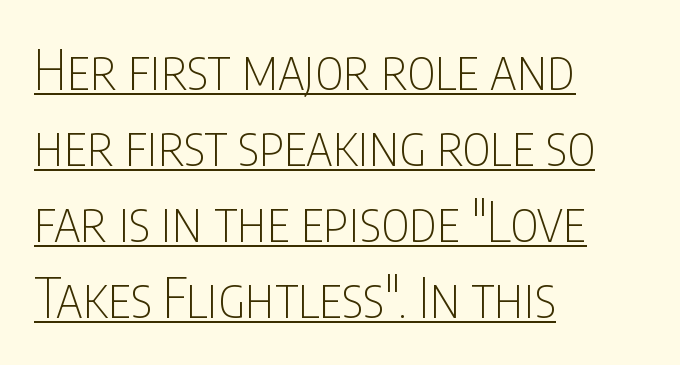
{"serif": "no", "italic": "no", "bold": "no", "weight": "thin", "width": "condensed", "stroke_contrast": "low", "x_height": "large", "monospaced": "no", "underline": "yes", "align": "left", "line_spacing": "normal", "line_spacing_ratio": 1.41, "letter_spacing": "normal", "letter_spacing_em": 0.0, "glyph_px": 54}
